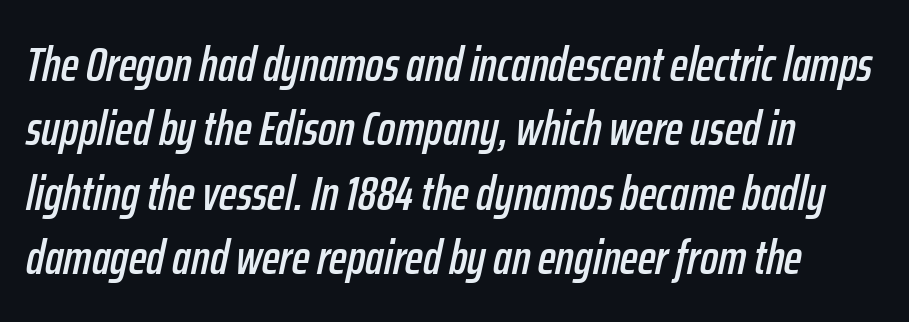
{"italic": "yes", "lean": "right", "slant_degrees": 12, "width": "condensed", "stroke_contrast": "low", "x_height": "medium", "monospaced": "no", "underline": "no", "align": "left", "line_spacing": "normal", "line_spacing_ratio": 1.34, "letter_spacing": "normal", "letter_spacing_em": 0.0, "glyph_px": 48}
